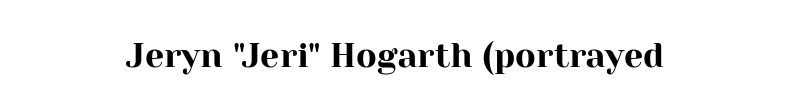
Style check: upright. The foot of each line stays bare and open. These lines are rendered in a variable-pitch font. Stroke terminals: seriffed.
